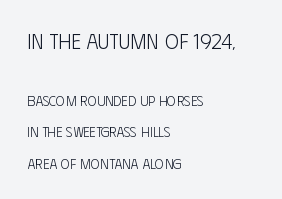
{"italic": "no", "bold": "no", "underline": "no", "align": "left", "line_spacing": "loose", "line_spacing_ratio": 2.24, "letter_spacing": "normal", "letter_spacing_em": 0.0, "larger_block": "first", "size_ratio": 1.5, "glyph_px": 21}
